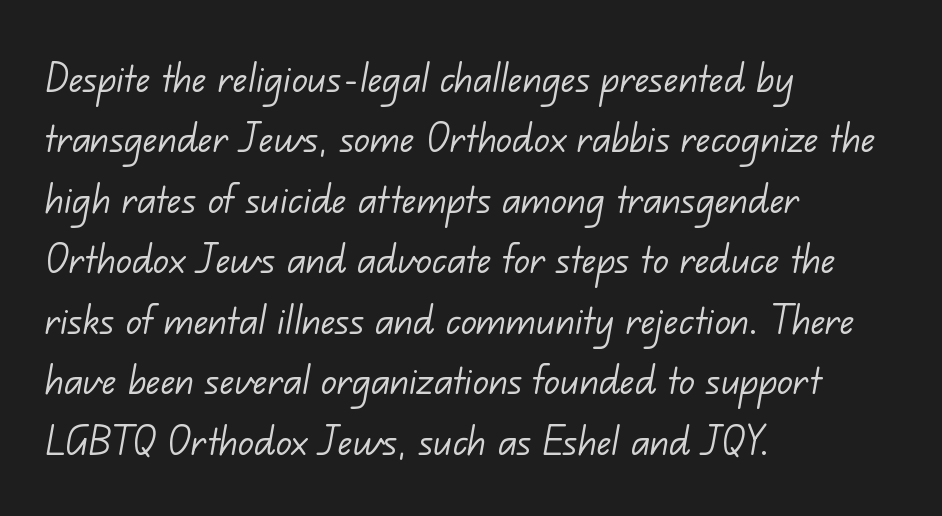
Q: Is the text bold? A: No.
Q: Is the typeface a serif or a sans-serif typeface? A: Sans-serif.
Q: Is the text underlined? A: No.
Q: How is the paragraph aligned? A: Left-aligned.
Q: Is the spacing between letters normal or unusually wide? A: Normal.
Q: Is the spacing between lines tight, normal or loose? A: Normal.
Q: Width (condensed, normal, or wide)? A: Normal.
Q: Stroke contrast? A: Low.
Q: x-height? A: Small.
Q: Monospaced? A: No.
